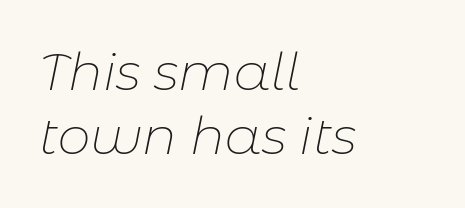
This sample has the flowing, uneven cadence of proportional lettering. The passage is arranged the way most books set body copy — flush left. The passage shown is not bold in any degree. Unmarked baselines from the first word to the last.
